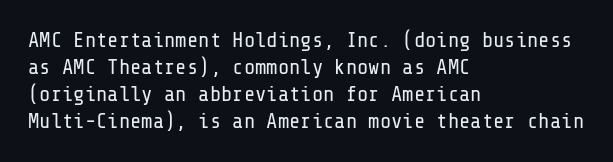
Q: Is the text bold? A: No.
Q: Is the text italic (slanted)? A: No, it is upright.
Q: Is the text underlined? A: No.
Q: How is the paragraph aligned? A: Left-aligned.
Q: Is the spacing between letters normal or unusually wide? A: Normal.
Q: Is the spacing between lines tight, normal or loose? A: Normal.
